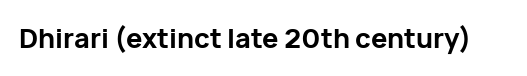
What stands out about the letter spacing? Nothing — it is the standard amount. No italicization has been applied; the sample stays upright. The gap between lines stays unmarked. Thick stems and heavy bowls — unmistakably bold.
